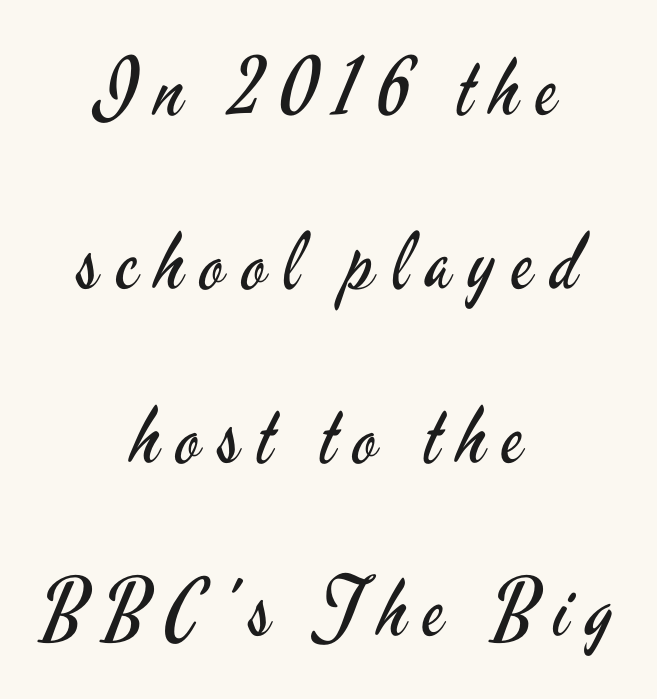
Q: Is the text bold? A: No.
Q: Is the text italic (slanted)? A: Yes.
Q: Is the typeface a serif or a sans-serif typeface? A: Sans-serif.
Q: Is the text underlined? A: No.
Q: How is the paragraph aligned? A: Centered.
Q: Is the spacing between letters normal or unusually wide? A: Unusually wide.
Q: Is the spacing between lines tight, normal or loose? A: Loose.
Q: Width (condensed, normal, or wide)? A: Condensed.
Q: Stroke contrast? A: Low.
Q: x-height? A: Small.
Q: Monospaced? A: No.
